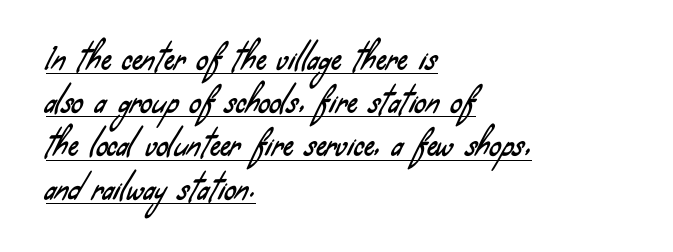
{"serif": "no", "width": "condensed", "stroke_contrast": "low", "x_height": "small", "monospaced": "no", "underline": "yes", "align": "left", "line_spacing": "normal", "line_spacing_ratio": 1.49, "letter_spacing": "normal", "letter_spacing_em": 0.0, "glyph_px": 29}
